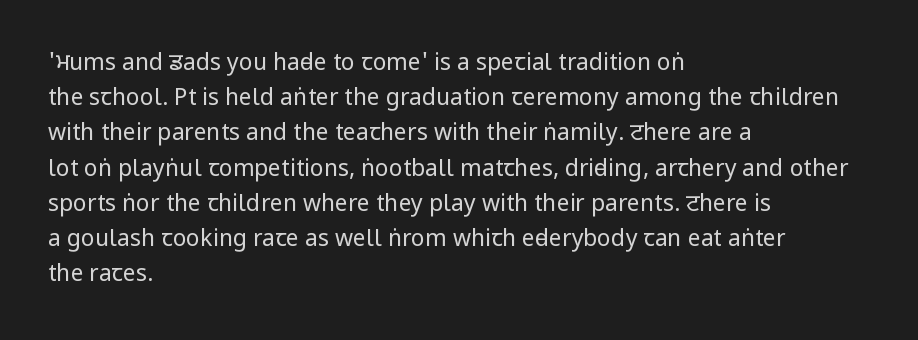
A typesetter would call this leading conventional body-copy spacing. Casual observation: everything's shoved over to the left. Counters stay open thanks to moderate or lighter strokes. The lettering stays uniformly vertical, giving the passage a roman look. No extra tracking has been applied to these lines. The gap between lines stays unmarked.
